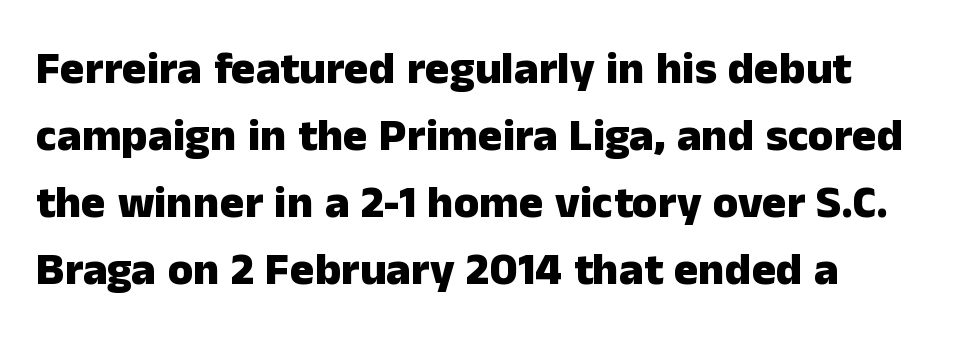
Q: Is the text bold? A: Yes.
Q: Is the text italic (slanted)? A: No, it is upright.
Q: Is the typeface a serif or a sans-serif typeface? A: Sans-serif.
Q: Is the text underlined? A: No.
Q: How is the paragraph aligned? A: Left-aligned.
Q: Is the spacing between letters normal or unusually wide? A: Normal.
Q: Is the spacing between lines tight, normal or loose? A: Normal.
Q: Width (condensed, normal, or wide)? A: Normal.
Q: Stroke contrast? A: Low.
Q: x-height? A: Medium.
Q: Monospaced? A: No.
